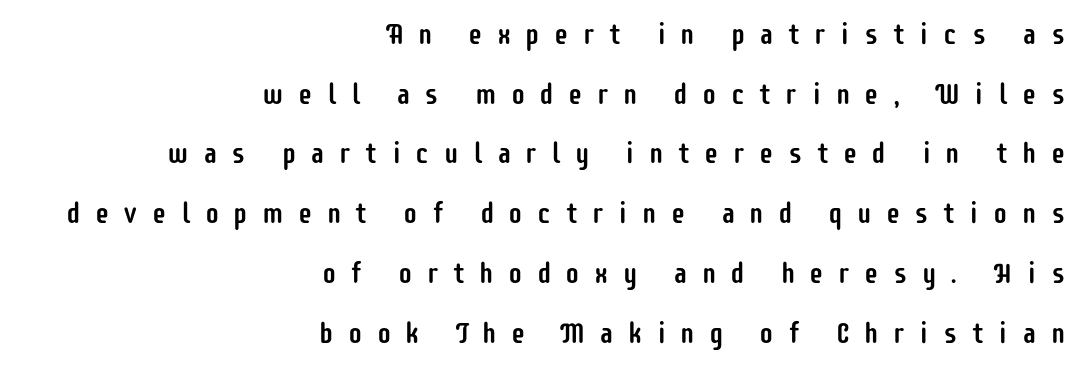
Q: Is the text italic (slanted)? A: No, it is upright.
Q: Is the typeface a serif or a sans-serif typeface? A: Sans-serif.
Q: Is the text underlined? A: No.
Q: How is the paragraph aligned? A: Right-aligned.
Q: Is the spacing between letters normal or unusually wide? A: Unusually wide.
Q: Is the spacing between lines tight, normal or loose? A: Loose.
Q: Width (condensed, normal, or wide)? A: Condensed.
Q: Stroke contrast? A: Low.
Q: x-height? A: Large.
Q: Monospaced? A: No.
